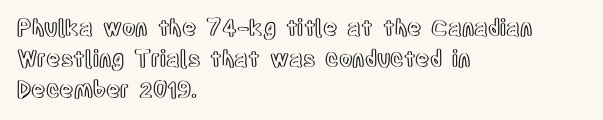
Nope, not italic — everything's standing straight. You could call the tracking neutral — neither tight nor loose. Descenders hang freely into open space. Vertical spacing — default. The compositor pushed each line to the left boundary.
